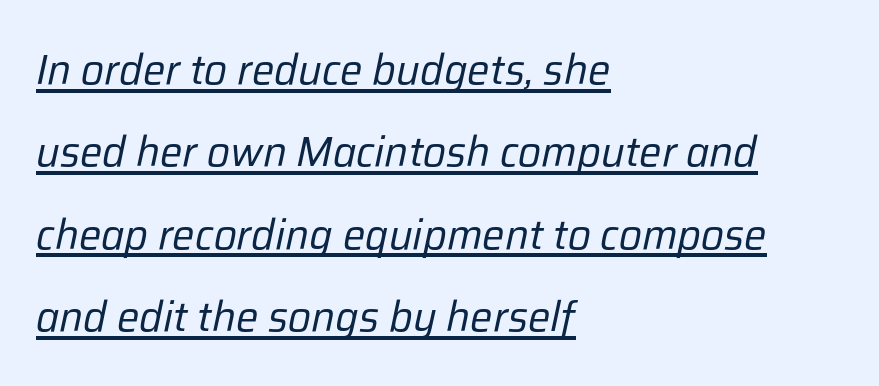
A rule runs beneath these lines of type. The whole block is typeset with a tilt. A typesetter would call this proportional, since set widths differ per character. Visually the block forms a straight wall on the left and a jagged coastline on the right. In terms of leading, this rendering errs on the spacious side. Compared with a typical body face, this is equally light or lighter still.
